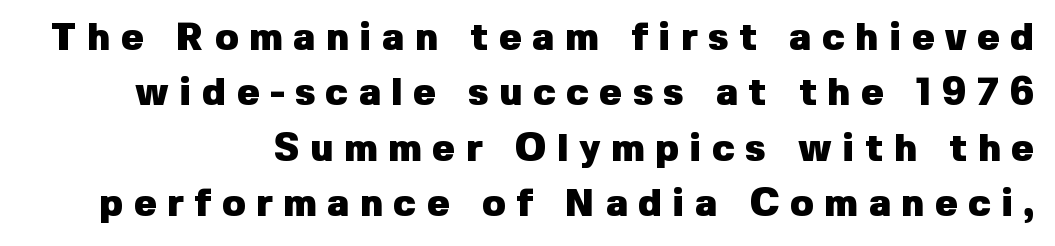
{"serif": "no", "italic": "no", "bold": "yes", "weight": "heavy", "width": "normal", "stroke_contrast": "low", "x_height": "medium", "monospaced": "no", "underline": "no", "align": "right", "line_spacing": "normal", "line_spacing_ratio": 1.46, "letter_spacing": "wide", "letter_spacing_em": 0.28, "glyph_px": 38}
